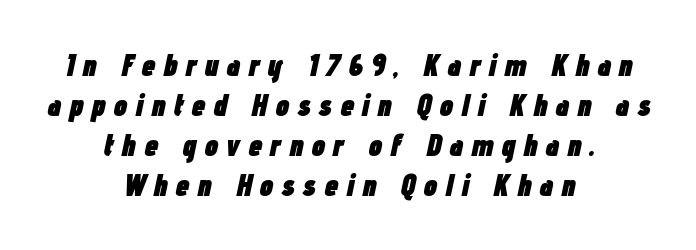
The image shows 31 px heavy, condensed type, italic (leaning right); set centered, normal line spacing (1.29x), unusually wide letter spacing (+0.25 em), not underlined; low stroke contrast and a medium x-height.
